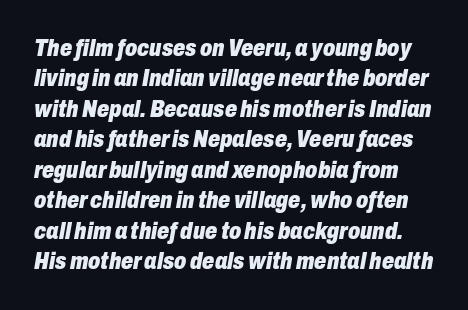
The passage shown has conventional tracking throughout. Notice how thick the strokes are: this is what a full bold looks like. The specimen omits any rule beneath the text block's lines. The passage shown leans; its letterforms are oblique.
